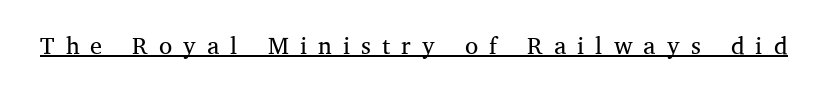
The image shows 24 px text type, upright; set unusually wide letter spacing (+0.46 em), underlined.
